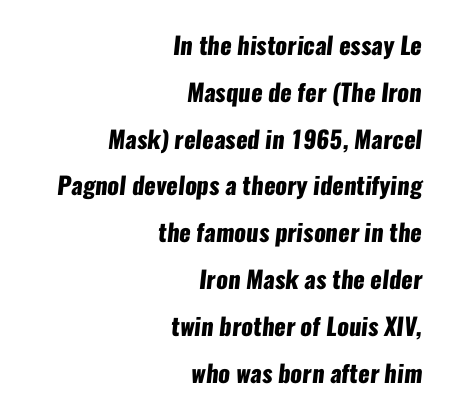
{"bold": "yes", "underline": "no", "align": "right", "line_spacing": "loose", "line_spacing_ratio": 1.95, "letter_spacing": "normal", "letter_spacing_em": 0.0, "glyph_px": 24}
